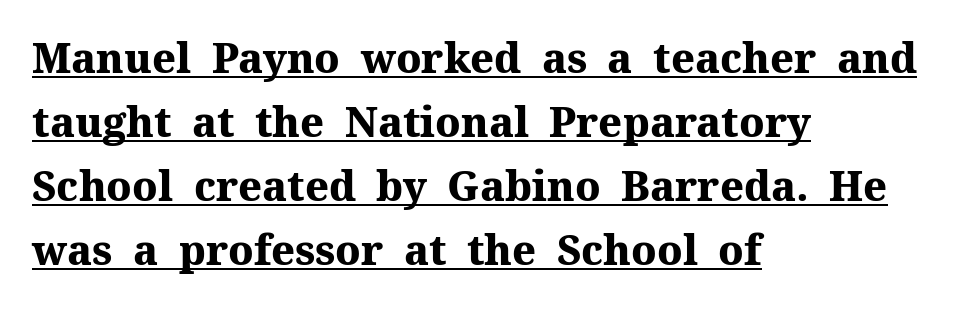
Looks like regular typesetting: each glyph gets only the width it needs. A student would call this left alignment; a typographer would say flush left, rag right. Summary of weight: heavy, a full bold. This is the regular roman posture of the typeface. Check the space under the baseline: a stroke is drawn there. This sample uses a serif face.
